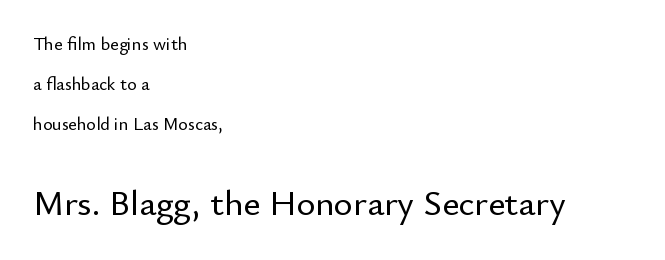
Q: Is the text italic (slanted)? A: No, it is upright.
Q: Is the typeface a serif or a sans-serif typeface? A: Sans-serif.
Q: Is the text underlined? A: No.
Q: How is the paragraph aligned? A: Left-aligned.
Q: Is the spacing between letters normal or unusually wide? A: Normal.
Q: Is the spacing between lines tight, normal or loose? A: Loose.
Q: Which block of text is set in a larger size, the first (top) or the second (bottom)? A: The second (bottom) one.
Q: Width (condensed, normal, or wide)? A: Normal.
Q: Stroke contrast? A: Low.
Q: x-height? A: Small.
Q: Monospaced? A: No.
